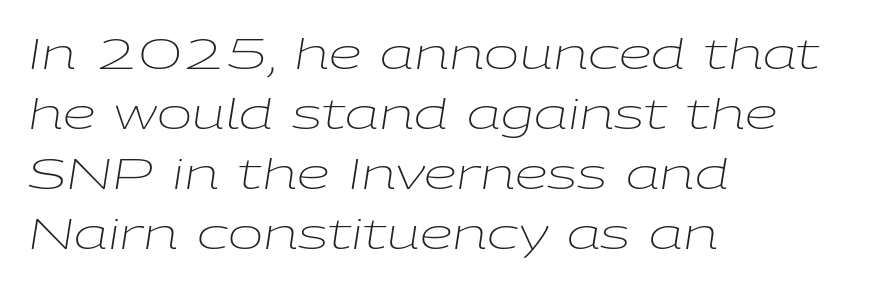
Line starts are locked; line ends wander. Each letter keeps its own natural width here, so spacing adapts to shape. Slant detected: the letters are inclined. Words appear dense and cohesive because spacing is normal.
